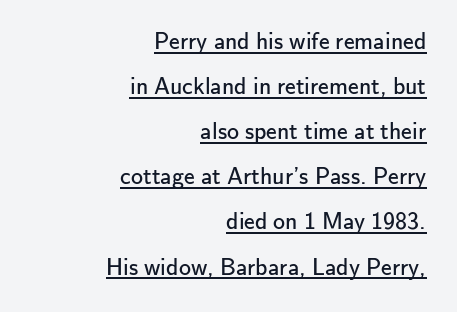
{"italic": "no", "bold": "no", "underline": "yes", "align": "right", "line_spacing_ratio": 1.88, "letter_spacing": "normal", "letter_spacing_em": 0.0, "glyph_px": 24}
